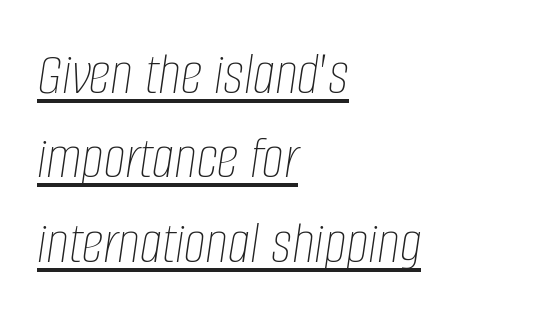
Q: Is the text bold? A: No.
Q: Is the text italic (slanted)? A: Yes, it leans right by about 8 degrees.
Q: Is the text underlined? A: Yes.
Q: How is the paragraph aligned? A: Left-aligned.
Q: Is the spacing between letters normal or unusually wide? A: Normal.
Q: Is the spacing between lines tight, normal or loose? A: Normal.
Q: Width (condensed, normal, or wide)? A: Condensed.
Q: Stroke contrast? A: Low.
Q: x-height? A: Large.
Q: Monospaced? A: No.
